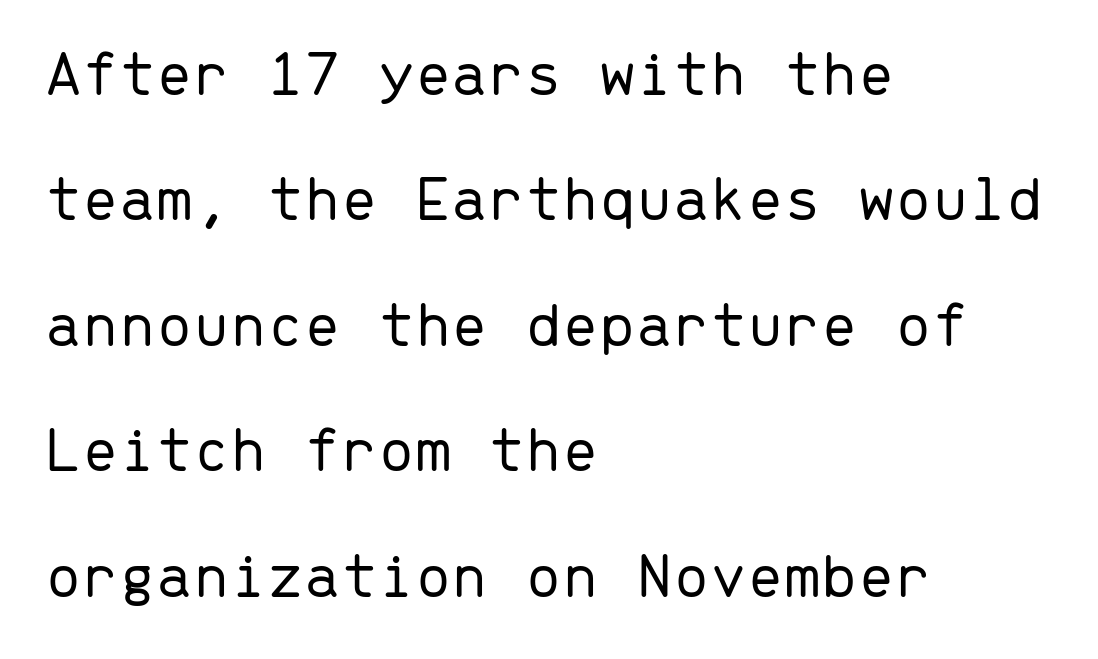
Q: Is the text bold? A: No.
Q: Is the text italic (slanted)? A: No, it is upright.
Q: Is the typeface a serif or a sans-serif typeface? A: Sans-serif.
Q: Is the text underlined? A: No.
Q: How is the paragraph aligned? A: Left-aligned.
Q: Is the spacing between letters normal or unusually wide? A: Normal.
Q: Is the spacing between lines tight, normal or loose? A: Loose.
Q: Width (condensed, normal, or wide)? A: Normal.
Q: Stroke contrast? A: Low.
Q: x-height? A: Medium.
Q: Monospaced? A: Yes.
